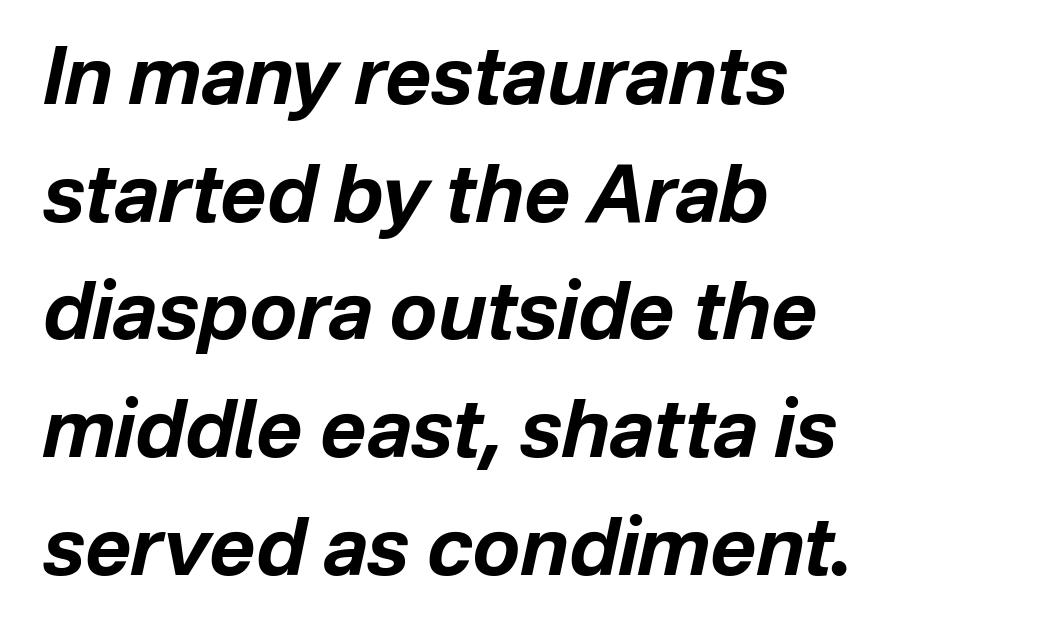
The image shows 79 px bold type, italic (leaning right); set left-aligned, normal line spacing (1.49x), normal letter spacing, not underlined; low stroke contrast and a medium x-height.
